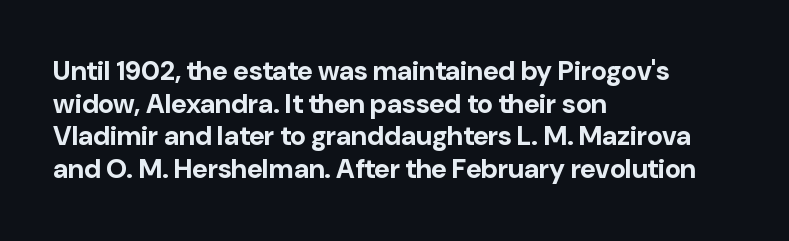
The glyphs are unaccompanied by any horizontal stroke below them. The passage shown is emphatically bold. The lettering holds an erect, upright posture throughout. Here the glyphs are tracked normally, forming tight word shapes.
